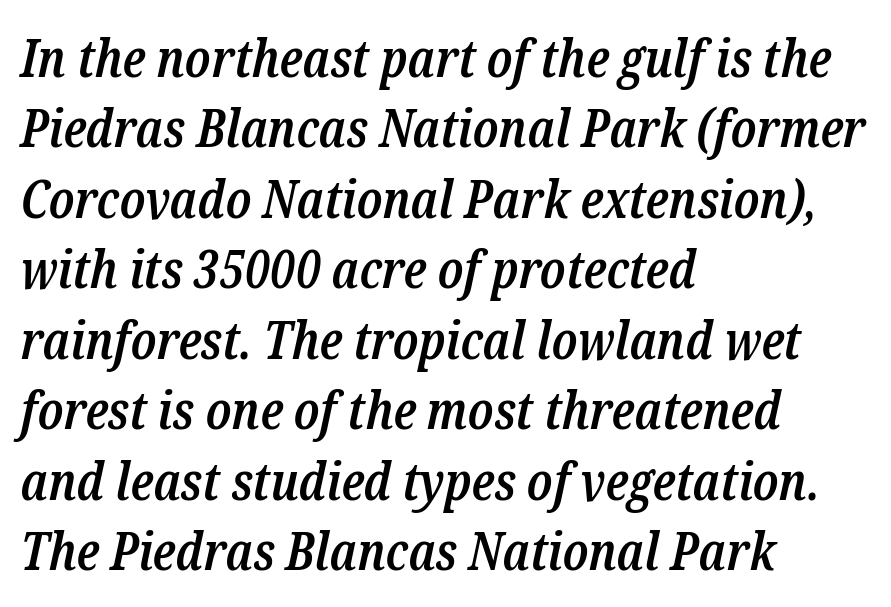
Q: Is the text bold? A: Semi-bold.
Q: Is the text italic (slanted)? A: Yes, it leans right by about 12 degrees.
Q: Is the typeface a serif or a sans-serif typeface? A: Serif.
Q: Is the text underlined? A: No.
Q: How is the paragraph aligned? A: Left-aligned.
Q: Is the spacing between letters normal or unusually wide? A: Normal.
Q: Is the spacing between lines tight, normal or loose? A: Normal.
Q: Width (condensed, normal, or wide)? A: Condensed.
Q: Stroke contrast? A: Low.
Q: x-height? A: Medium.
Q: Monospaced? A: No.
